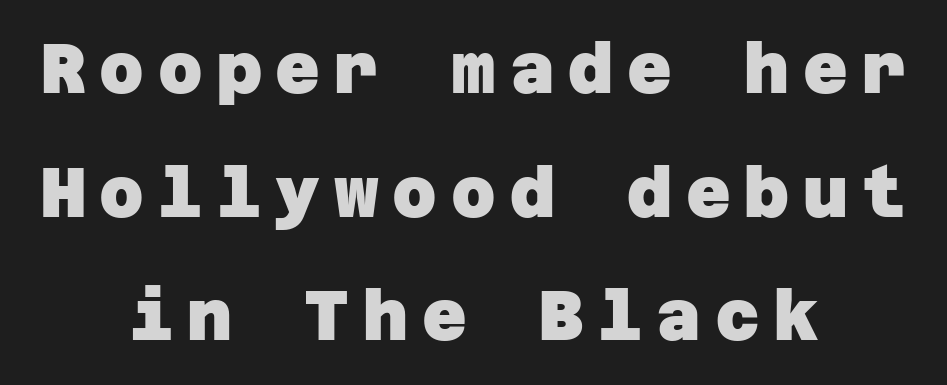
Heavy, bold letterforms. The type is letterspaced generously, with wide tracking. Any mark beneath the type? The region is blank. The type family on display is of the sans-serif kind.
